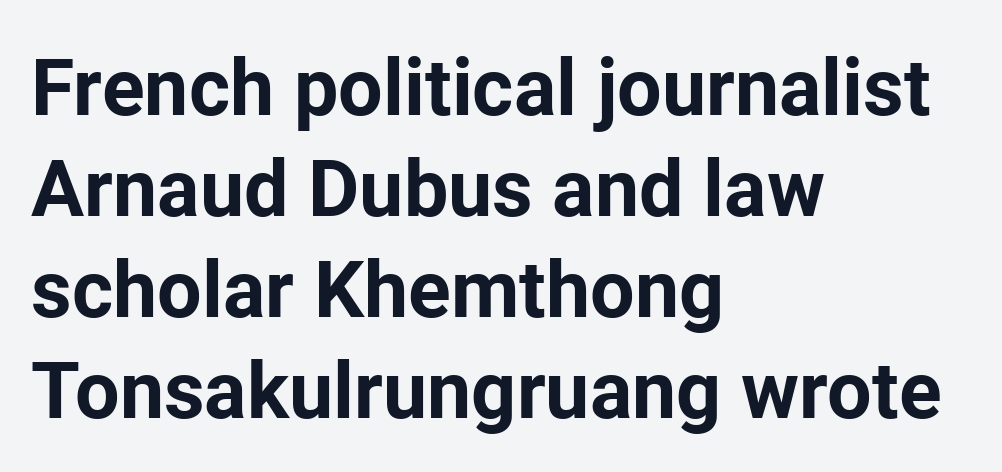
{"serif": "no", "italic": "no", "bold": "yes", "weight": "bold", "width": "normal", "stroke_contrast": "low", "x_height": "medium", "monospaced": "no", "underline": "no", "align": "left", "line_spacing": "normal", "line_spacing_ratio": 1.28, "letter_spacing": "normal", "letter_spacing_em": 0.0, "glyph_px": 79}
